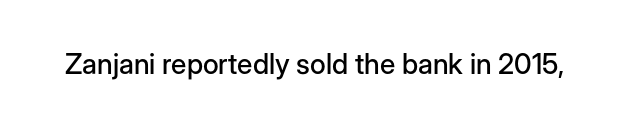
Tracking here is standard; glyphs follow each other at the usual distance. You can tell it's not italic because the verticals are truly vertical. Typographically, this falls in the sans-serif category. The letters advance in unequal steps, a hallmark of proportional type. No word sits above an underline.
